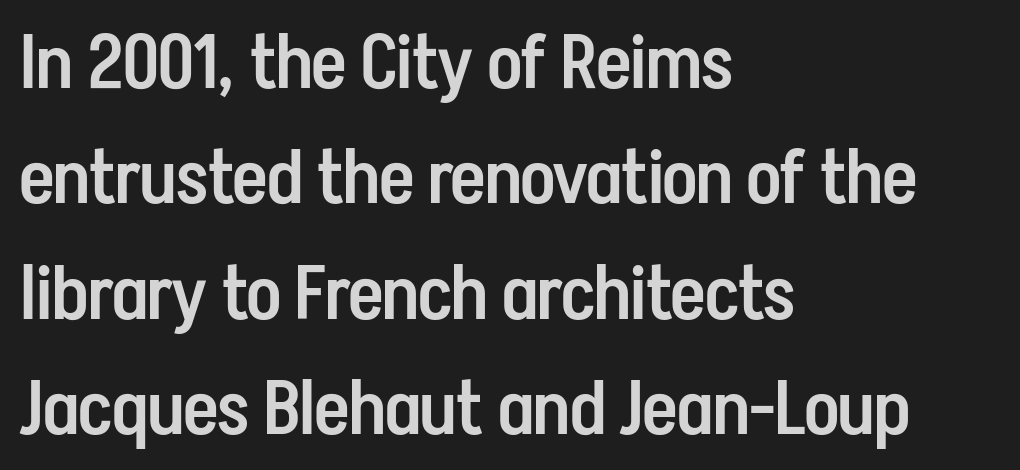
{"serif": "no", "italic": "no", "bold": "semi", "weight": "semibold", "width": "condensed", "stroke_contrast": "low", "x_height": "medium", "monospaced": "no", "underline": "no", "align": "left", "line_spacing": "normal", "line_spacing_ratio": 1.54, "letter_spacing": "normal", "letter_spacing_em": 0.0, "glyph_px": 75}
